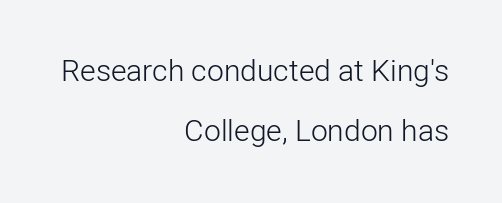
The image shows 30 px light sans-serif type, upright; set right-aligned, loose line spacing (2.01x), normal letter spacing, not underlined; low stroke contrast and a medium x-height.
